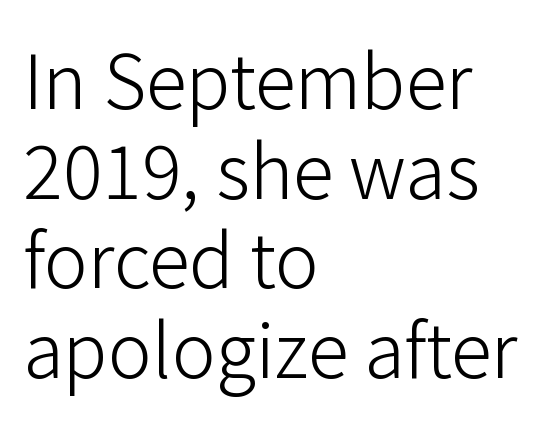
Q: Is the text bold? A: No.
Q: Is the text italic (slanted)? A: No, it is upright.
Q: Is the typeface a serif or a sans-serif typeface? A: Sans-serif.
Q: Is the text underlined? A: No.
Q: How is the paragraph aligned? A: Left-aligned.
Q: Is the spacing between letters normal or unusually wide? A: Normal.
Q: Width (condensed, normal, or wide)? A: Normal.
Q: Stroke contrast? A: Low.
Q: x-height? A: Medium.
Q: Monospaced? A: No.
